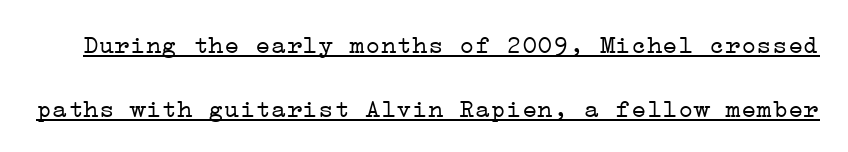
{"italic": "no", "bold": "no", "underline": "yes", "line_spacing": "loose", "line_spacing_ratio": 2.46, "letter_spacing": "normal", "letter_spacing_em": 0.0, "glyph_px": 26}
